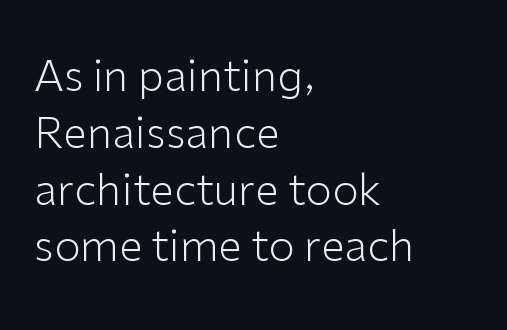
The foot of each line stays bare and open. Do the characters align in a grid? No, the font is proportional. The paragraph shown leans on its left margin. Weight: in the light-to-regular range.
